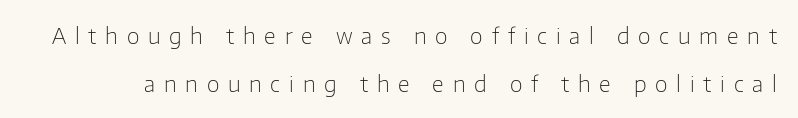
Q: Is the text bold? A: No.
Q: Is the text italic (slanted)? A: No, it is upright.
Q: Is the text underlined? A: No.
Q: Is the spacing between letters normal or unusually wide? A: Unusually wide.
Q: Is the spacing between lines tight, normal or loose? A: Loose.
